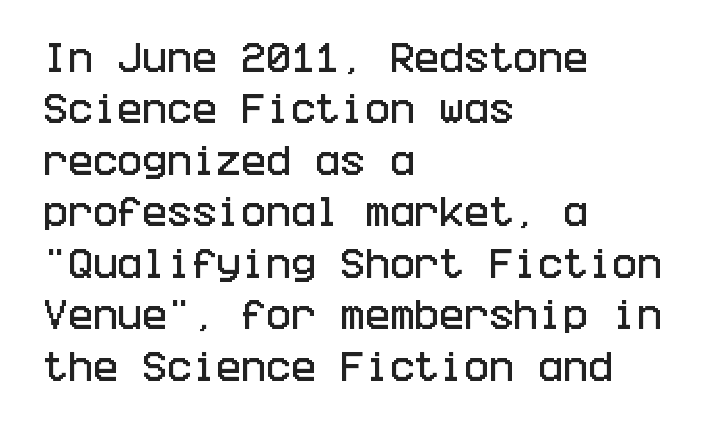
The font's upright variant was chosen for this text. A typesetter would label this face a sans. What's the leading like? Ordinary, nothing unusual. These lines are set flush left with a ragged right edge. The baseline area is clear.
